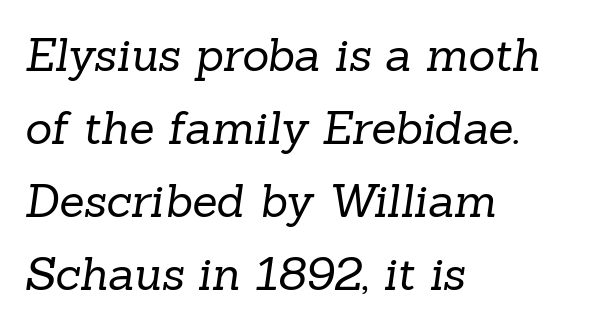
{"serif": "yes", "bold": "no", "weight": "regular", "width": "normal", "stroke_contrast": "low", "x_height": "medium", "monospaced": "no", "underline": "no", "align": "left", "line_spacing": "normal", "line_spacing_ratio": 1.59, "letter_spacing": "normal", "letter_spacing_em": 0.0, "glyph_px": 46}
